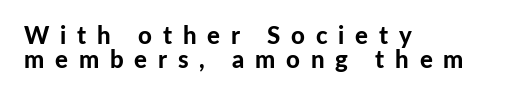
Letters rest on an invisible, unmarked baseline. The ragged edge is on the right, which tells us the setting is flush left. The specimen reads as upright at a glance. The passage shown is emphatically bold. This rendering widens character spacing well past its baseline value.
